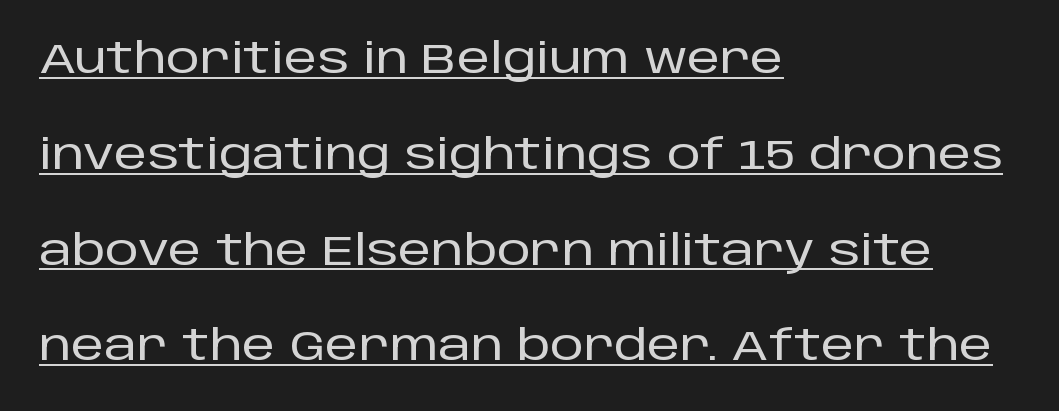
The image shows 42 px sans-serif type, upright; set left-aligned, loose line spacing (2.28x), normal letter spacing, underlined; low stroke contrast and a large x-height.
